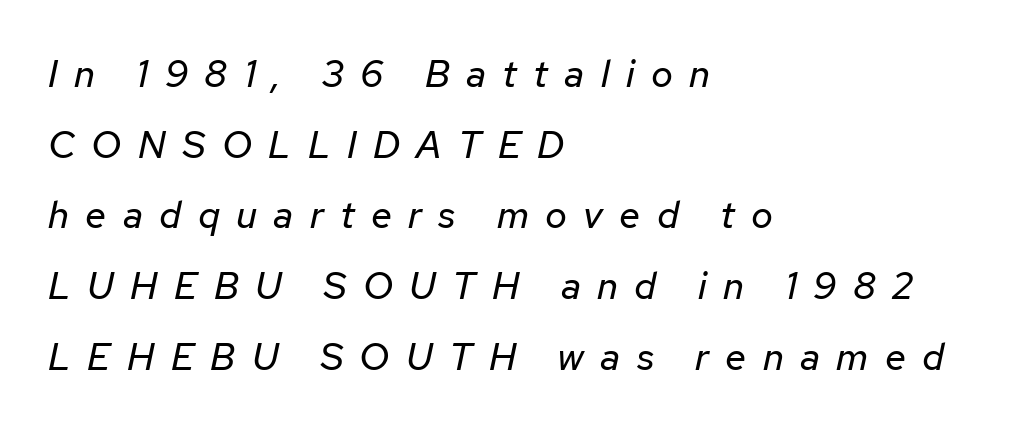
Emphasis-style slanted type is in use. A classic flush-left, rag-right setting is used for this passage. Nobody drew a line under any word here. Ink coverage per letter is moderate at most.
